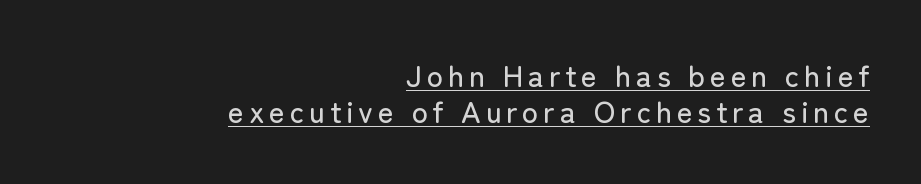
The image shows 30 px sans-serif type, upright; set right-aligned, line spacing 1.2x, underlined; low stroke contrast and a medium x-height.
